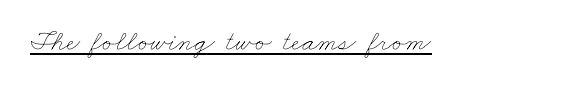
{"bold": "no", "weight": "thin", "width": "wide", "stroke_contrast": "low", "x_height": "small", "monospaced": "no", "underline": "yes", "letter_spacing": "normal", "letter_spacing_em": 0.0, "glyph_px": 29}
